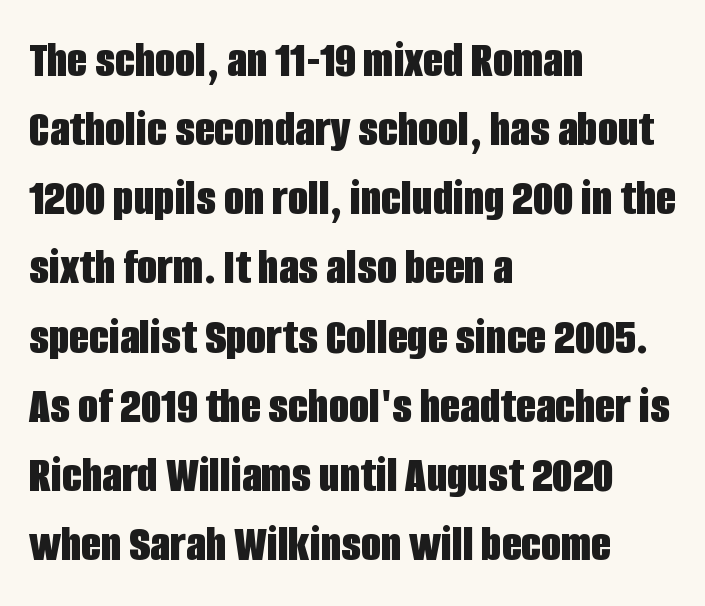
Q: Is the text bold? A: Yes.
Q: Is the text italic (slanted)? A: No, it is upright.
Q: Is the typeface a serif or a sans-serif typeface? A: Sans-serif.
Q: Is the text underlined? A: No.
Q: How is the paragraph aligned? A: Left-aligned.
Q: Is the spacing between letters normal or unusually wide? A: Normal.
Q: Is the spacing between lines tight, normal or loose? A: Normal.
Q: Width (condensed, normal, or wide)? A: Condensed.
Q: Stroke contrast? A: Low.
Q: x-height? A: Large.
Q: Monospaced? A: No.
